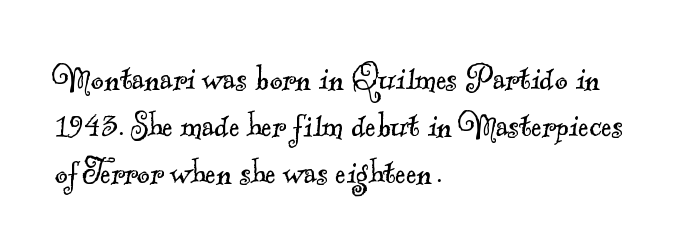
Counters stay open thanks to moderate or lighter strokes. The rendering uses natural spacing where letterforms have individual widths. Caption: multi-line text, flush left, ragged right. Stroke terminals: seriffed.
